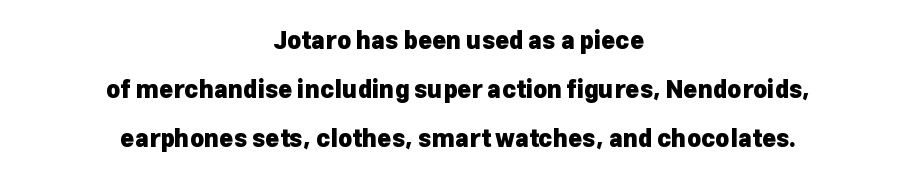
The typography opts for an upright posture over an oblique one. Honestly, there is no underline to notice here at all. Short note: letters normally spaced. The designer dialed line spacing up above the default. The setting favours the middle, as headings and verse often do. Strong, thick strokes mark this as bold type.
